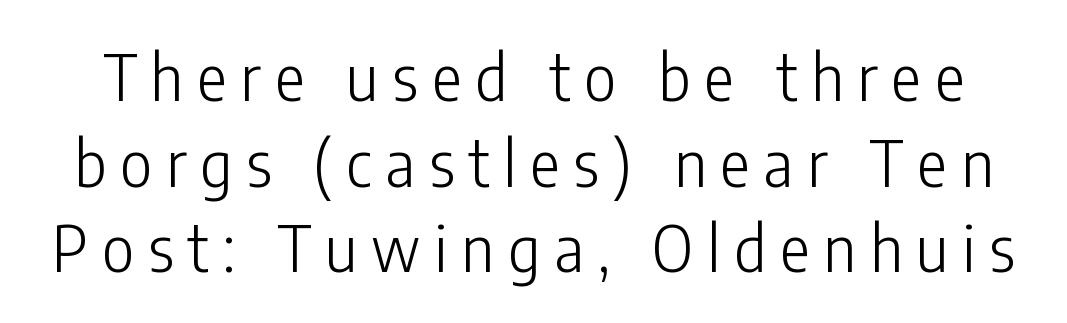
{"serif": "no", "italic": "no", "bold": "no", "weight": "light", "width": "condensed", "stroke_contrast": "low", "x_height": "medium", "monospaced": "no", "underline": "no", "line_spacing": "normal", "line_spacing_ratio": 1.36, "letter_spacing": "wide", "letter_spacing_em": 0.22, "glyph_px": 63}
